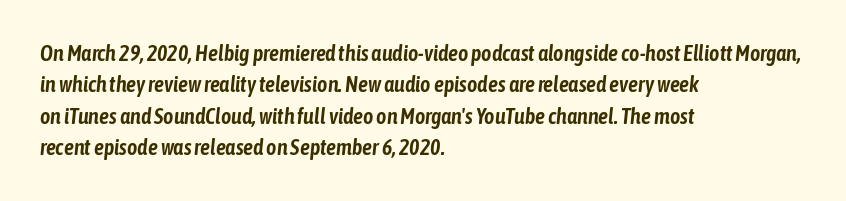
The image shows 22 px text type, italic (leaning right); set left-aligned, normal line spacing (1.43x), normal letter spacing, not underlined.
